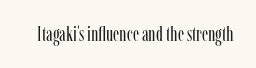
Posture: upright roman. Short note: letters normally spaced. The weight would be labelled regular, book, light, or lighter still. Lines of text with bare space underneath.
